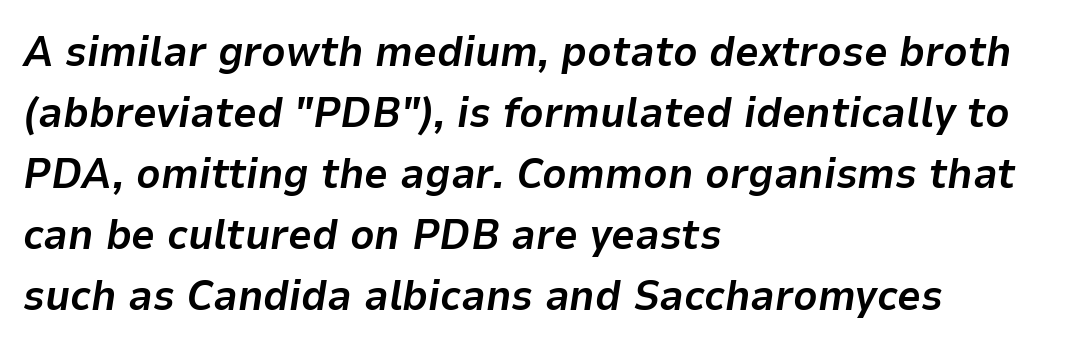
Q: Is the text bold? A: Yes.
Q: Is the text italic (slanted)? A: Yes, it leans right by about 9 degrees.
Q: Is the text underlined? A: No.
Q: How is the paragraph aligned? A: Left-aligned.
Q: Is the spacing between letters normal or unusually wide? A: Normal.
Q: Is the spacing between lines tight, normal or loose? A: Normal.
Q: Width (condensed, normal, or wide)? A: Normal.
Q: Stroke contrast? A: Low.
Q: x-height? A: Medium.
Q: Monospaced? A: No.
